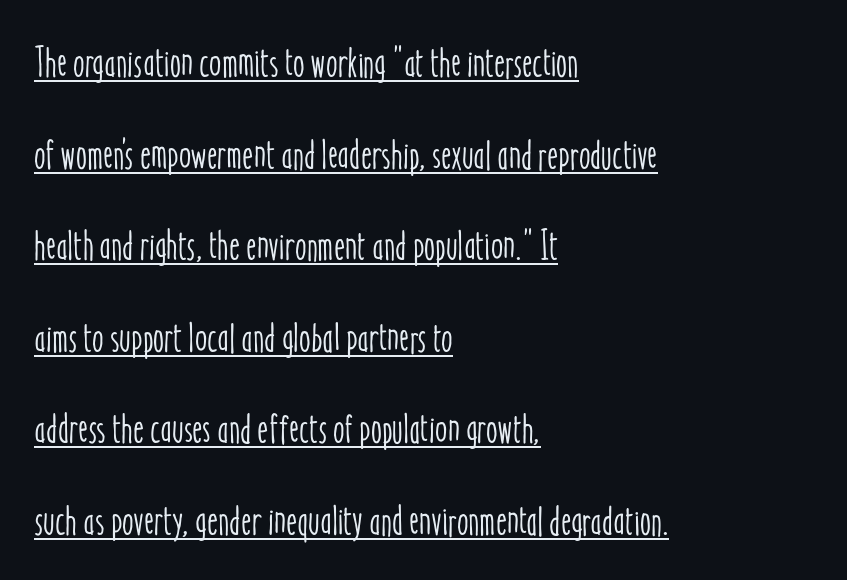
The image shows 42 px condensed type, upright; set left-aligned, loose line spacing (2.18x), normal letter spacing, underlined; low stroke contrast and a medium x-height.
